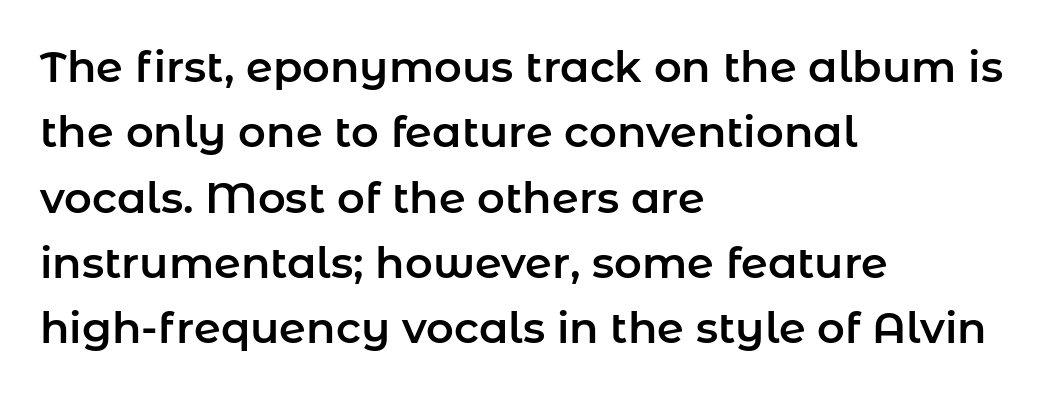
The zone under the glyphs is completely vacant. A typesetter would call this proportional, since set widths differ per character. These lines keep a tight, regular rhythm from letter to letter. Honestly, the row spacing looks completely unremarkable.
